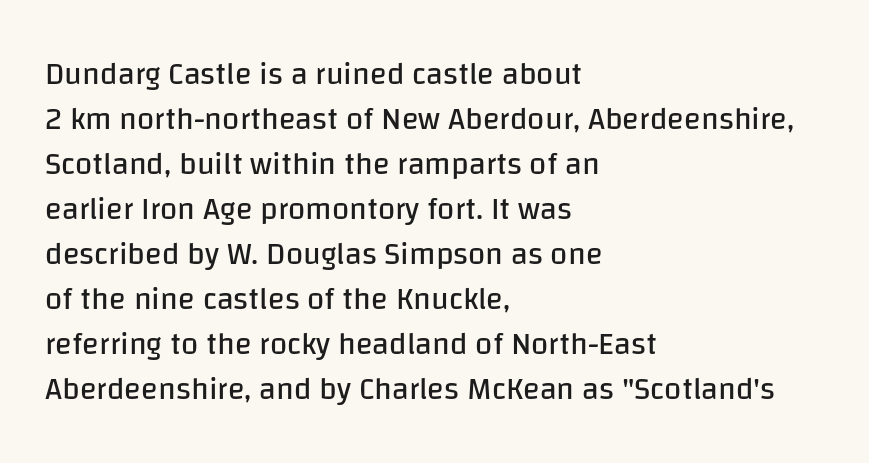
{"serif": "no", "italic": "no", "bold": "no", "weight": "regular", "width": "normal", "stroke_contrast": "low", "x_height": "large", "monospaced": "no", "underline": "no", "align": "left", "line_spacing": "normal", "line_spacing_ratio": 1.45, "letter_spacing": "normal", "letter_spacing_em": 0.0, "glyph_px": 31}
